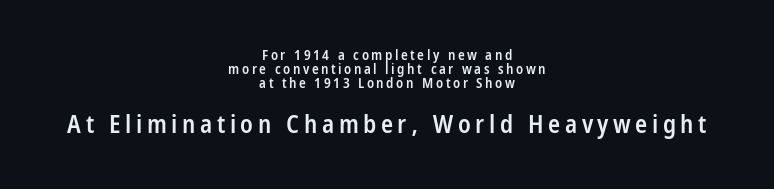
Q: Is the text bold? A: Semi-bold.
Q: Is the text italic (slanted)? A: No, it is upright.
Q: Is the text underlined? A: No.
Q: How is the paragraph aligned? A: Centered.
Q: Is the spacing between lines tight, normal or loose? A: Tight.
Q: Which block of text is set in a larger size, the first (top) or the second (bottom)? A: The second (bottom) one.
